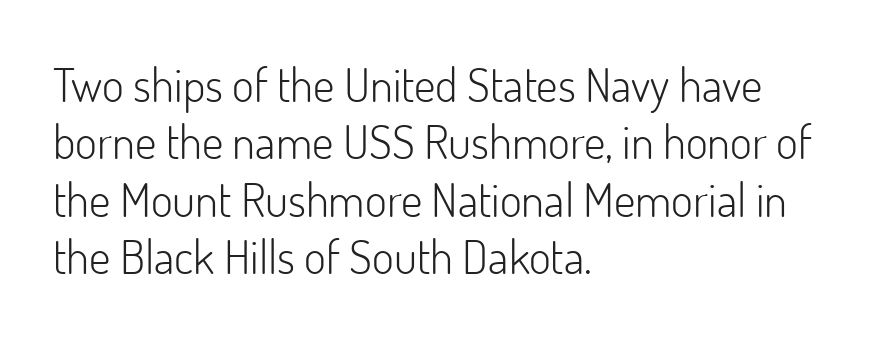
Q: Is the text bold? A: No.
Q: Is the text italic (slanted)? A: No, it is upright.
Q: Is the typeface a serif or a sans-serif typeface? A: Sans-serif.
Q: Is the text underlined? A: No.
Q: How is the paragraph aligned? A: Left-aligned.
Q: Is the spacing between letters normal or unusually wide? A: Normal.
Q: Width (condensed, normal, or wide)? A: Normal.
Q: Stroke contrast? A: Low.
Q: x-height? A: Small.
Q: Monospaced? A: No.
